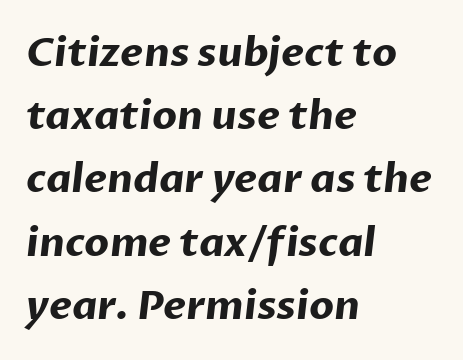
{"serif": "no", "bold": "yes", "weight": "bold", "width": "normal", "stroke_contrast": "low", "x_height": "medium", "monospaced": "no", "underline": "no", "align": "left", "line_spacing": "normal", "line_spacing_ratio": 1.58, "letter_spacing": "normal", "letter_spacing_em": 0.0, "glyph_px": 40}
